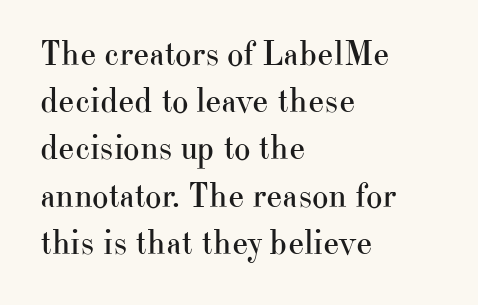
Q: Is the text bold? A: No.
Q: Is the text italic (slanted)? A: No, it is upright.
Q: Is the typeface a serif or a sans-serif typeface? A: Serif.
Q: Is the text underlined? A: No.
Q: How is the paragraph aligned? A: Left-aligned.
Q: Is the spacing between letters normal or unusually wide? A: Normal.
Q: Is the spacing between lines tight, normal or loose? A: Normal.
Q: Width (condensed, normal, or wide)? A: Normal.
Q: Stroke contrast? A: High.
Q: x-height? A: Small.
Q: Monospaced? A: No.
